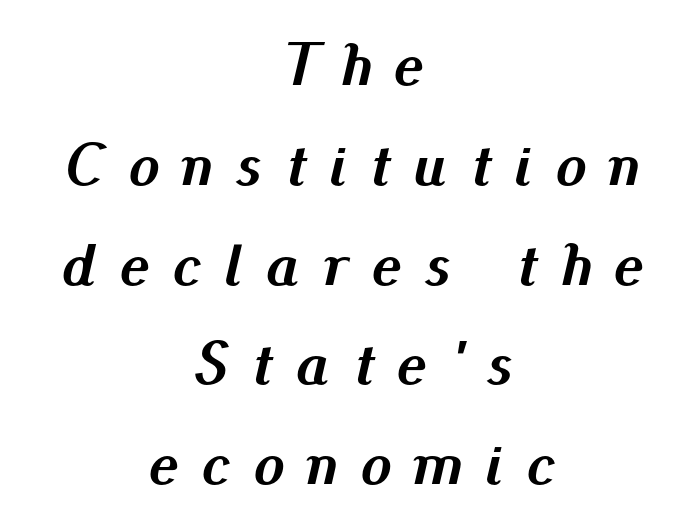
{"italic": "yes", "lean": "right", "slant_degrees": 13, "bold": "yes", "weight": "semibold", "width": "normal", "stroke_contrast": "medium", "x_height": "small", "monospaced": "no", "underline": "no", "align": "center", "line_spacing": "normal", "line_spacing_ratio": 1.61, "letter_spacing": "wide", "letter_spacing_em": 0.38, "glyph_px": 62}
